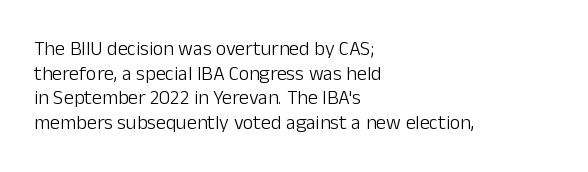
{"italic": "no", "bold": "no", "underline": "no", "align": "left", "line_spacing_ratio": 1.23, "letter_spacing": "normal", "letter_spacing_em": 0.0, "glyph_px": 20}
